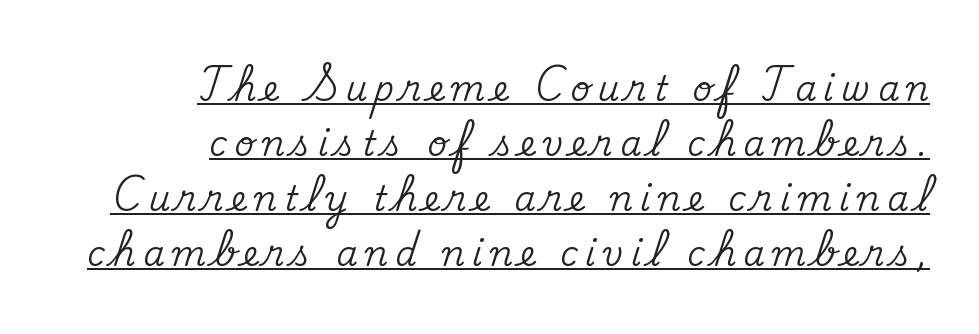
The image shows 34 px text type; set right-aligned, normal line spacing (1.62x), unusually wide letter spacing (+0.22 em), underlined; medium stroke contrast and a small x-height.
